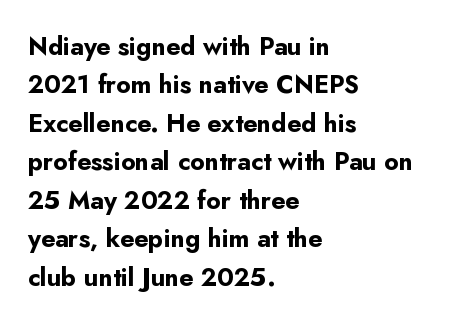
{"italic": "no", "bold": "yes", "underline": "no", "align": "left", "line_spacing": "normal", "line_spacing_ratio": 1.54, "letter_spacing": "normal", "letter_spacing_em": 0.0, "glyph_px": 25}
